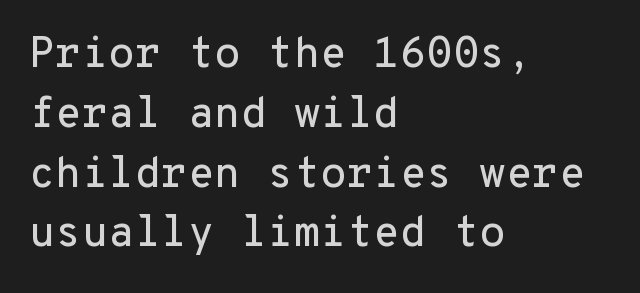
{"serif": "no", "italic": "no", "width": "normal", "stroke_contrast": "low", "x_height": "medium", "monospaced": "yes", "underline": "no", "align": "left", "line_spacing": "normal", "line_spacing_ratio": 1.39, "letter_spacing": "normal", "letter_spacing_em": 0.0, "glyph_px": 43}
